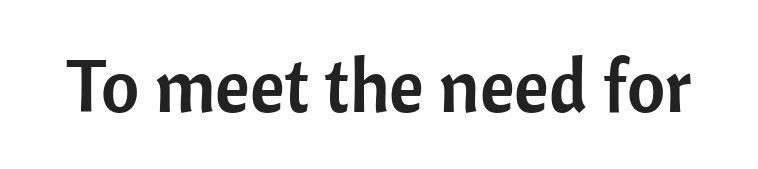
This is sans-serif lettering, the kind often seen on screens and signage. Nobody touched the tracking dial on this one. Clear beneath every line of the passage. Quick note: not italic, upright. This sample has the flowing, uneven cadence of proportional lettering.
